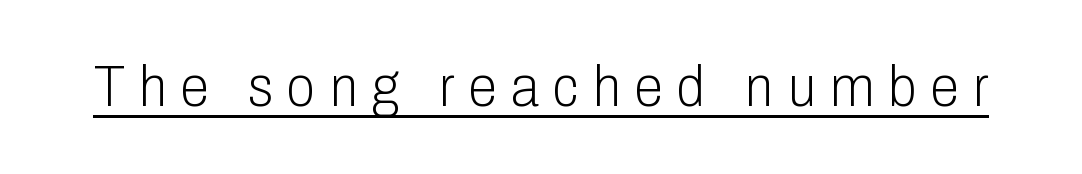
{"serif": "no", "italic": "no", "bold": "no", "weight": "light", "width": "condensed", "stroke_contrast": "low", "x_height": "medium", "monospaced": "no", "underline": "yes", "letter_spacing": "wide", "letter_spacing_em": 0.25, "glyph_px": 58}
